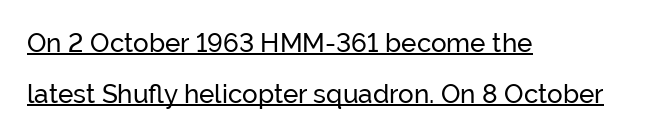
The image shows 26 px text type, upright; set left-aligned, loose line spacing (1.96x), normal letter spacing, underlined.
